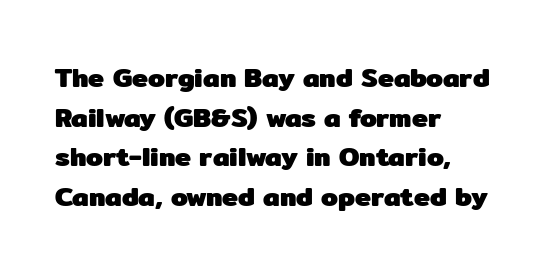
Q: Is the text bold? A: Yes.
Q: Is the text italic (slanted)? A: No, it is upright.
Q: Is the text underlined? A: No.
Q: How is the paragraph aligned? A: Left-aligned.
Q: Is the spacing between letters normal or unusually wide? A: Normal.
Q: Is the spacing between lines tight, normal or loose? A: Normal.
